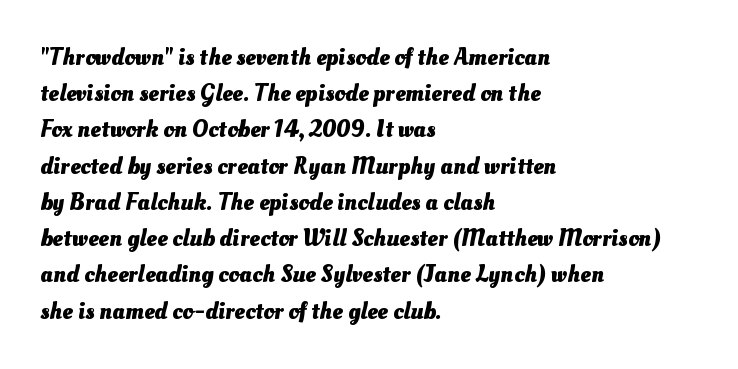
{"bold": "yes", "underline": "no", "align": "left", "line_spacing": "normal", "line_spacing_ratio": 1.51, "letter_spacing": "normal", "letter_spacing_em": 0.0, "glyph_px": 24}
